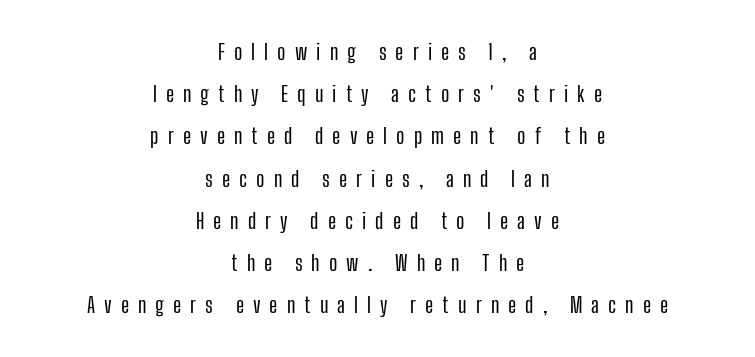
These lines were composed using upright roman letters. The paragraph has two soft edges and a firm central axis. Underline: absent. Inter-character spacing is expanded well beyond the font's built-in metrics. The space between consecutive lines is lavish.
